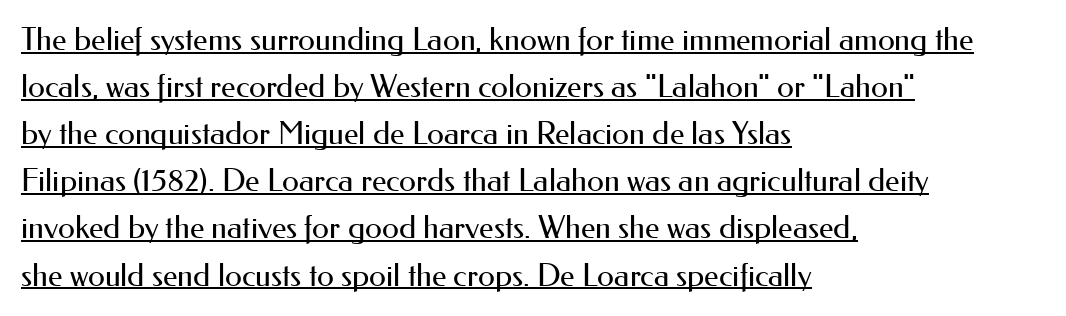
Q: Is the text bold? A: No.
Q: Is the text italic (slanted)? A: No, it is upright.
Q: Is the typeface a serif or a sans-serif typeface? A: Sans-serif.
Q: Is the text underlined? A: Yes.
Q: How is the paragraph aligned? A: Left-aligned.
Q: Is the spacing between letters normal or unusually wide? A: Normal.
Q: Is the spacing between lines tight, normal or loose? A: Normal.
Q: Width (condensed, normal, or wide)? A: Normal.
Q: Stroke contrast? A: Medium.
Q: x-height? A: Small.
Q: Monospaced? A: No.
